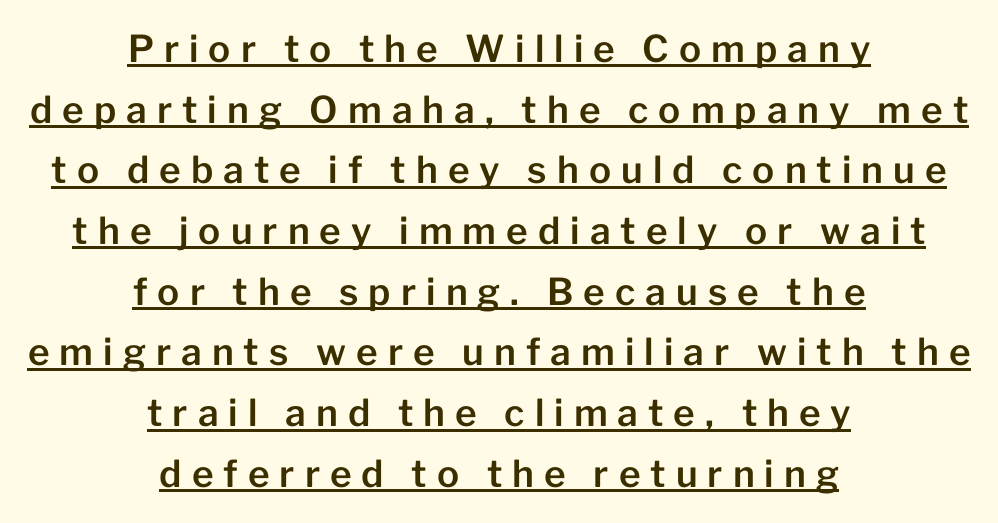
The image shows 37 px sans-serif type, upright; set centered, normal line spacing (1.64x), unusually wide letter spacing (+0.27 em), underlined; low stroke contrast and a medium x-height.
